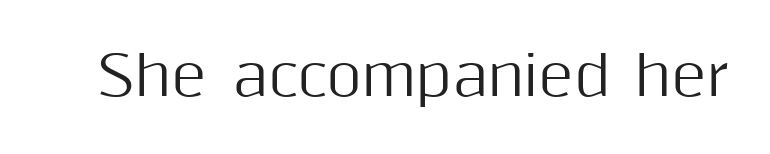
The image shows 54 px sans-serif type, upright; set normal letter spacing, not underlined; medium stroke contrast and a medium x-height.
